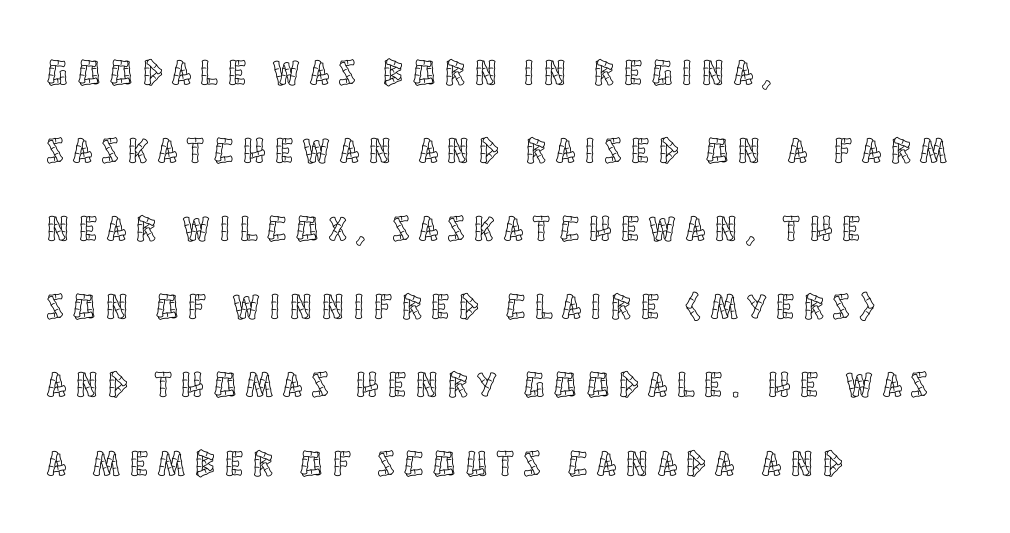
The image shows 36 px condensed type, upright; set left-aligned, loose line spacing (2.17x), unusually wide letter spacing (+0.29 em), not underlined; a large x-height.
